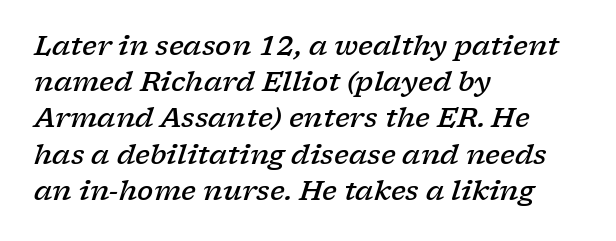
The image shows 27 px text type, italic (leaning right); set left-aligned, normal line spacing (1.34x), normal letter spacing, not underlined.
